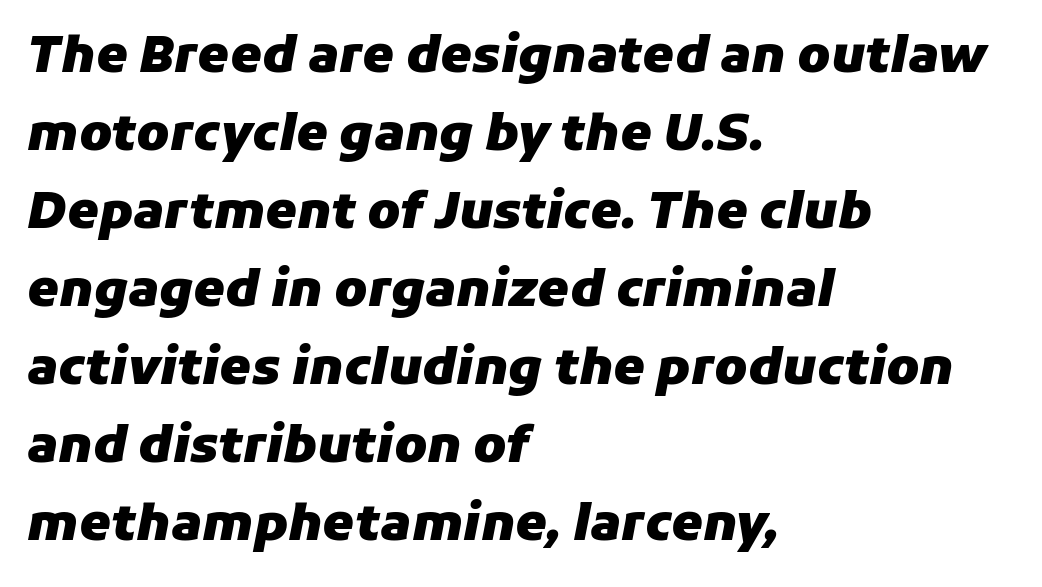
Is this a fixed-width face? No — the glyphs have proportional, varying widths. You can tell it's italic because the verticals aren't actually vertical. The lines sit at an ordinary, default distance from one another. The space beneath each line is pristine and unruled.
